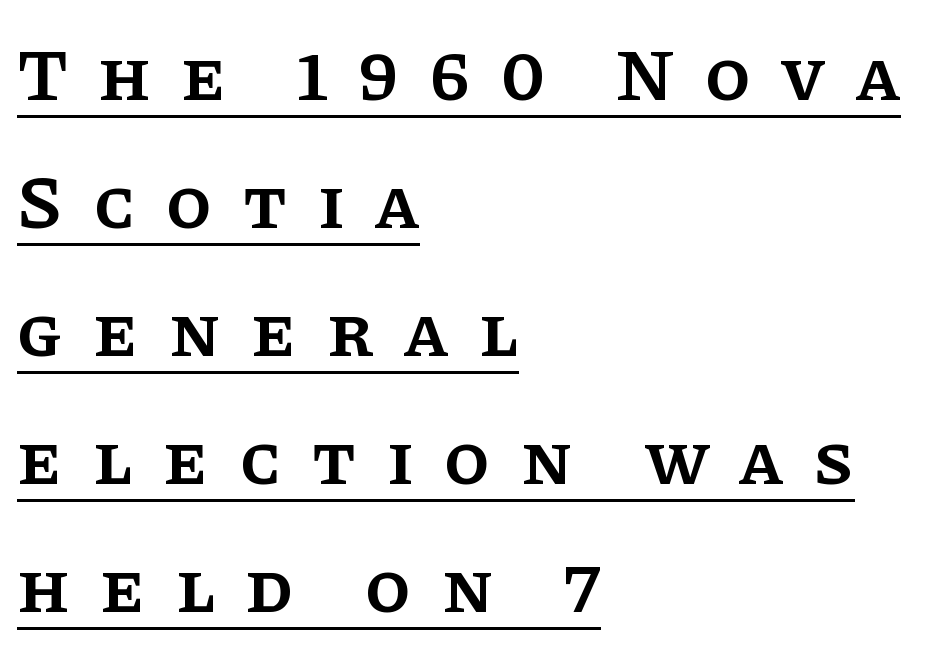
Q: Is the text bold? A: Semi-bold.
Q: Is the text italic (slanted)? A: No, it is upright.
Q: Is the typeface a serif or a sans-serif typeface? A: Serif.
Q: Is the text underlined? A: Yes.
Q: How is the paragraph aligned? A: Left-aligned.
Q: Is the spacing between letters normal or unusually wide? A: Unusually wide.
Q: Width (condensed, normal, or wide)? A: Normal.
Q: Stroke contrast? A: Low.
Q: x-height? A: Large.
Q: Monospaced? A: No.
